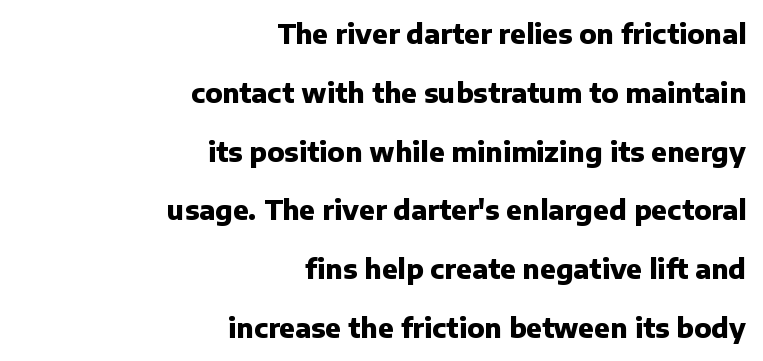
{"italic": "no", "bold": "yes", "underline": "no", "align": "right", "line_spacing": "loose", "line_spacing_ratio": 2.26, "letter_spacing": "normal", "letter_spacing_em": 0.0, "glyph_px": 26}
